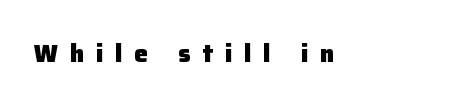
The typography opts for an upright posture over an oblique one. The glyphs have the mass of a bold cut. These lines have a slow, spaced-out rhythm from letter to letter. Nobody drew a line under any word here.
